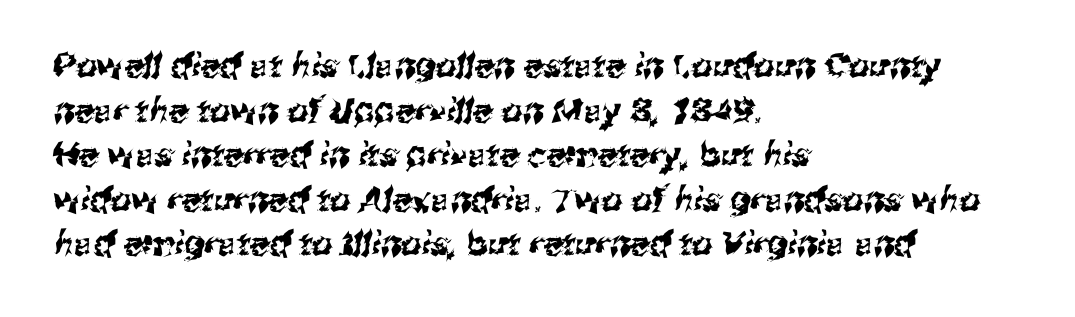
Q: Is the typeface a serif or a sans-serif typeface? A: Sans-serif.
Q: Is the text underlined? A: No.
Q: How is the paragraph aligned? A: Left-aligned.
Q: Is the spacing between letters normal or unusually wide? A: Normal.
Q: Is the spacing between lines tight, normal or loose? A: Normal.
Q: Width (condensed, normal, or wide)? A: Normal.
Q: Stroke contrast? A: Medium.
Q: x-height? A: Medium.
Q: Monospaced? A: No.
